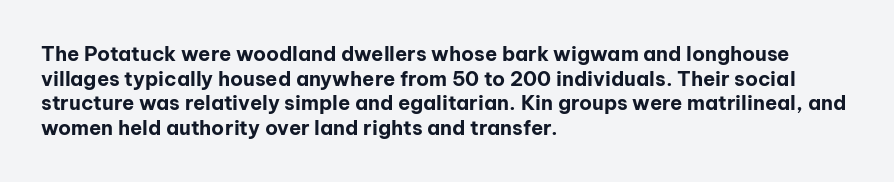
{"italic": "no", "bold": "yes", "underline": "no", "align": "left", "line_spacing_ratio": 1.23, "letter_spacing": "normal", "letter_spacing_em": 0.0, "glyph_px": 20}
